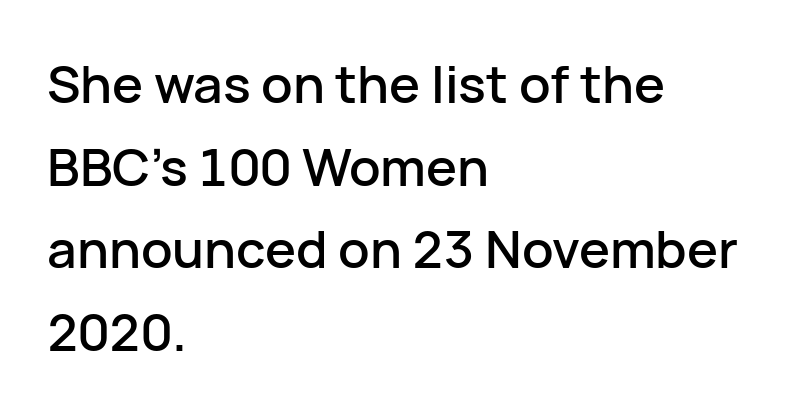
{"serif": "no", "italic": "no", "width": "normal", "stroke_contrast": "low", "x_height": "medium", "monospaced": "no", "underline": "no", "align": "left", "line_spacing": "normal", "line_spacing_ratio": 1.59, "letter_spacing": "normal", "letter_spacing_em": 0.0, "glyph_px": 52}
